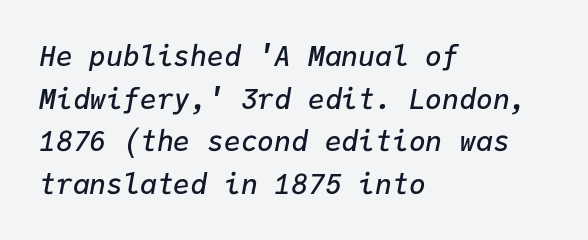
The image shows 28 px semibold type, italic (leaning right), monospaced; set left-aligned, normal line spacing (1.52x), normal letter spacing, not underlined; low stroke contrast and a medium x-height.
